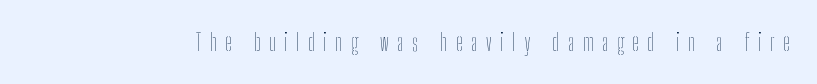
The image shows 23 px text type, upright; set unusually wide letter spacing (+0.38 em), not underlined.
